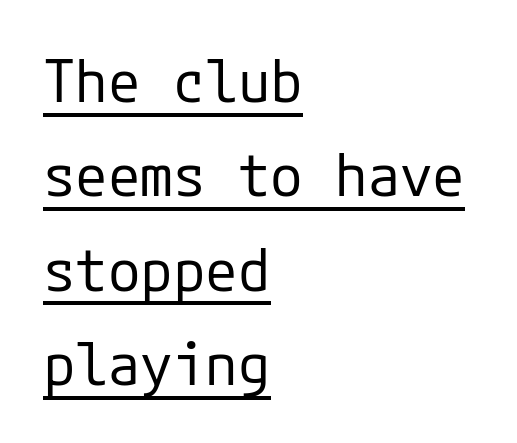
The image shows 59 px regular-weight sans-serif type, upright; set left-aligned, normal line spacing (1.6x), normal letter spacing, underlined; low stroke contrast and a medium x-height.
